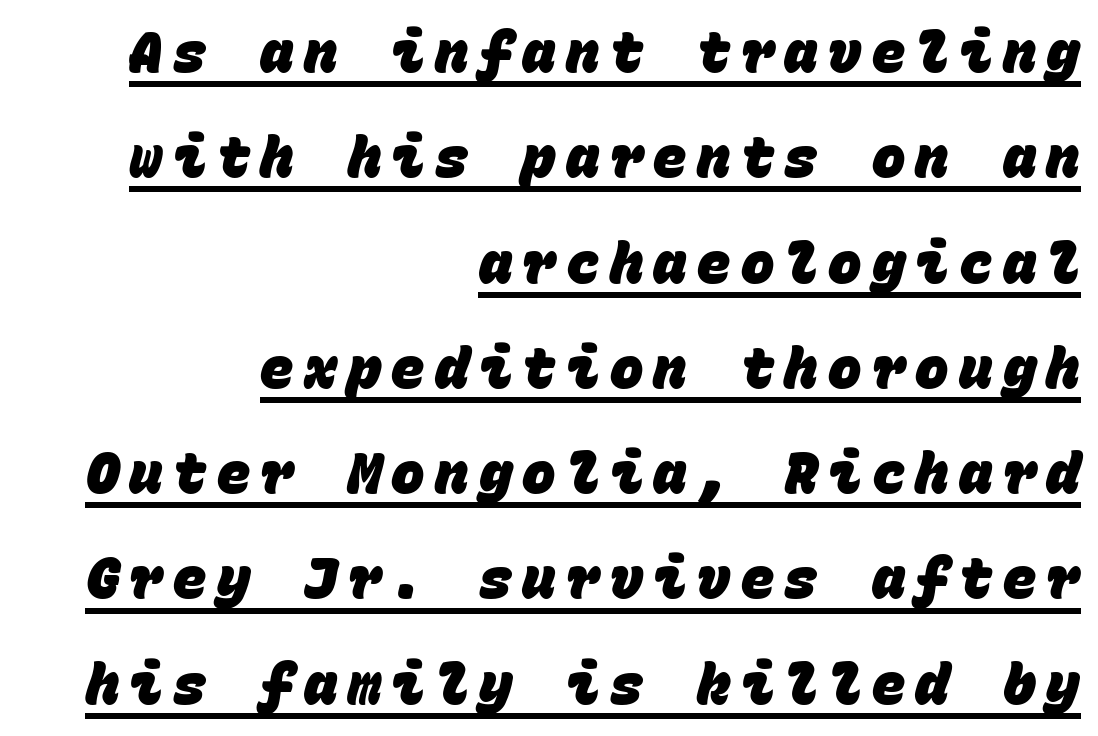
The image shows 56 px heavy sans-serif type, monospaced; set right-aligned, line spacing 1.88x, underlined; low stroke contrast and a large x-height.
